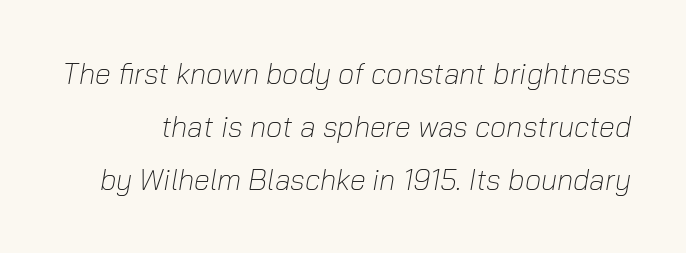
Q: Is the text bold? A: No.
Q: Is the text italic (slanted)? A: Yes, it leans right by about 10 degrees.
Q: Is the text underlined? A: No.
Q: Is the spacing between letters normal or unusually wide? A: Normal.
Q: Width (condensed, normal, or wide)? A: Normal.
Q: Stroke contrast? A: Low.
Q: x-height? A: Medium.
Q: Monospaced? A: No.
